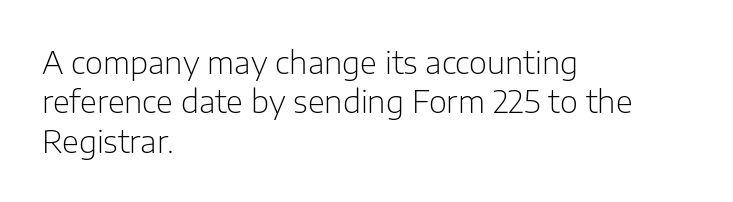
The image shows 31 px light sans-serif type, upright; set left-aligned, normal line spacing (1.27x), normal letter spacing, not underlined; low stroke contrast and a medium x-height.
